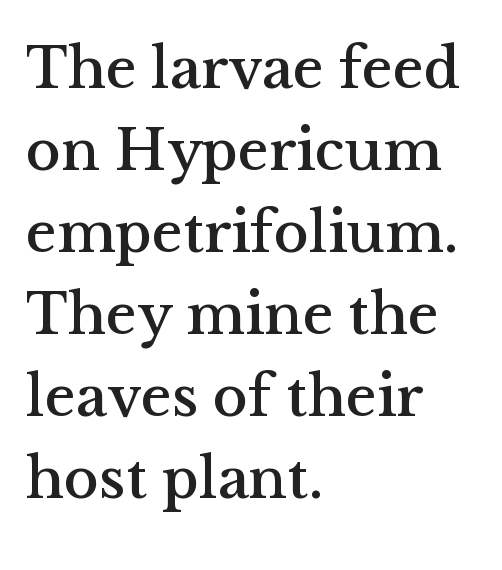
{"serif": "yes", "italic": "no", "width": "normal", "stroke_contrast": "medium", "x_height": "medium", "monospaced": "no", "underline": "no", "align": "left", "line_spacing": "normal", "line_spacing_ratio": 1.39, "letter_spacing": "normal", "letter_spacing_em": 0.0, "glyph_px": 59}
